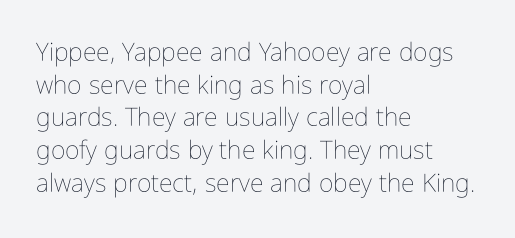
What's the leading like? Ordinary, nothing unusual. The passage shown has conventional tracking throughout. The typography opts for an upright posture over an oblique one. The passage is arranged the way most books set body copy — flush left.
